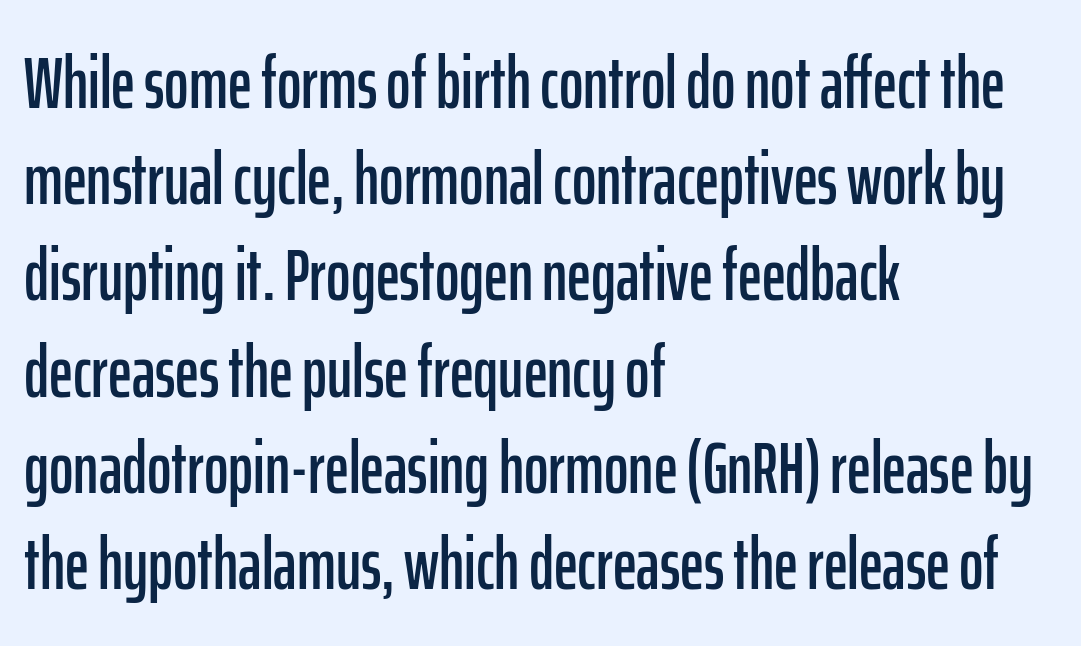
The image shows 74 px condensed sans-serif type, upright; set left-aligned, normal line spacing (1.3x), normal letter spacing, not underlined; low stroke contrast and a medium x-height.
